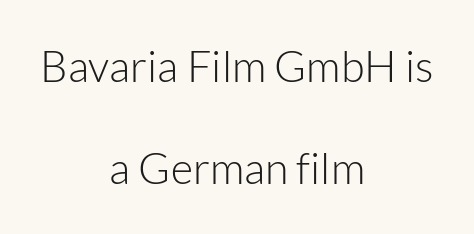
Q: Is the text bold? A: No.
Q: Is the text italic (slanted)? A: No, it is upright.
Q: Is the typeface a serif or a sans-serif typeface? A: Sans-serif.
Q: Is the text underlined? A: No.
Q: How is the paragraph aligned? A: Centered.
Q: Is the spacing between letters normal or unusually wide? A: Normal.
Q: Is the spacing between lines tight, normal or loose? A: Loose.
Q: Width (condensed, normal, or wide)? A: Normal.
Q: Stroke contrast? A: Low.
Q: x-height? A: Medium.
Q: Monospaced? A: No.
